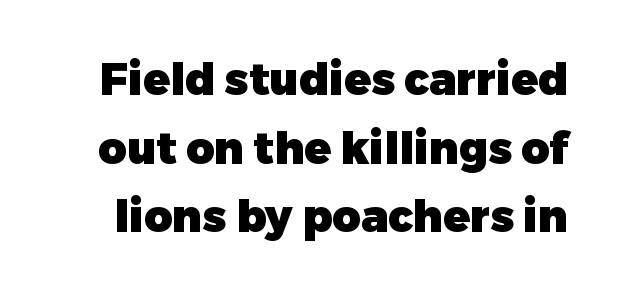
A clean baseline with only descenders dipping below it. Here the designer chose a conventional face with non-uniform glyph widths. Honestly, the letter spacing is just normal — you wouldn't notice it. The letters carry no serifs — their stems end cleanly without finishing strokes.
